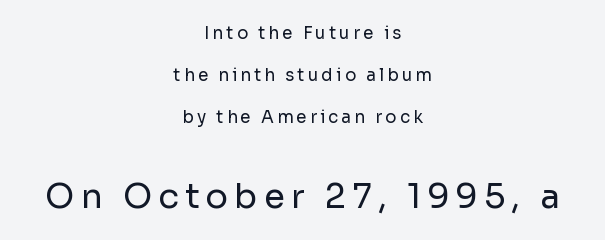
{"serif": "no", "italic": "no", "bold": "no", "weight": "regular", "width": "normal", "stroke_contrast": "low", "x_height": "medium", "monospaced": "no", "underline": "no", "align": "center", "line_spacing": "loose", "line_spacing_ratio": 2.46, "larger_block": "second", "size_ratio": 2.0, "glyph_px": 34}
